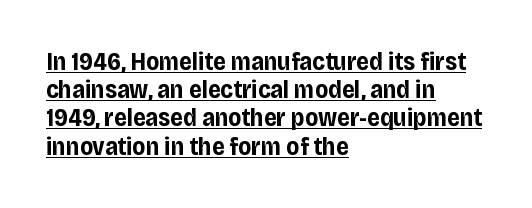
Q: Is the text bold? A: Yes.
Q: Is the text italic (slanted)? A: No, it is upright.
Q: Is the text underlined? A: Yes.
Q: How is the paragraph aligned? A: Left-aligned.
Q: Is the spacing between letters normal or unusually wide? A: Normal.
Q: Is the spacing between lines tight, normal or loose? A: Tight.
